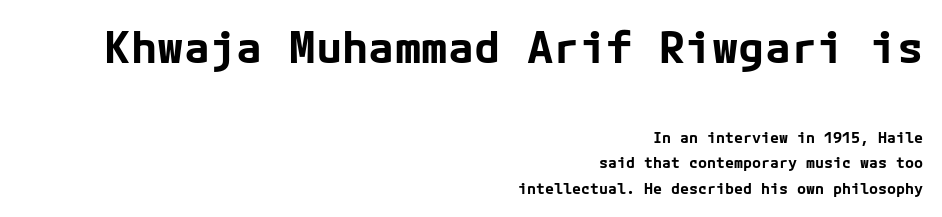
This sample uses plain, unmodified letter spacing. The line-height multiplier appears to be the usual default. Here the first block reads like a headline and the second like body copy. The string is rendered with underlining switched off. Typesetter's note: full bold, strokes at maximum text heaviness.
